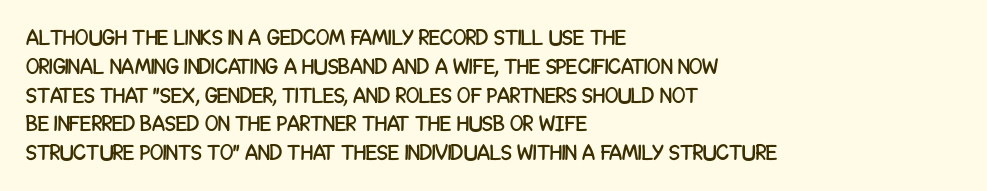
The image shows 22 px text type, upright; set left-aligned, normal line spacing (1.31x), normal letter spacing, not underlined.
